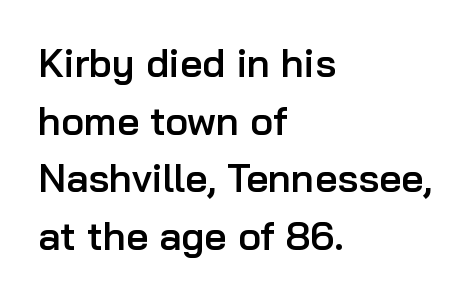
Vertical spacing — default. The passage shown is semibold, sitting just below true bold. Do the characters align in a grid? No, the font is proportional. No word sits above an underline.
